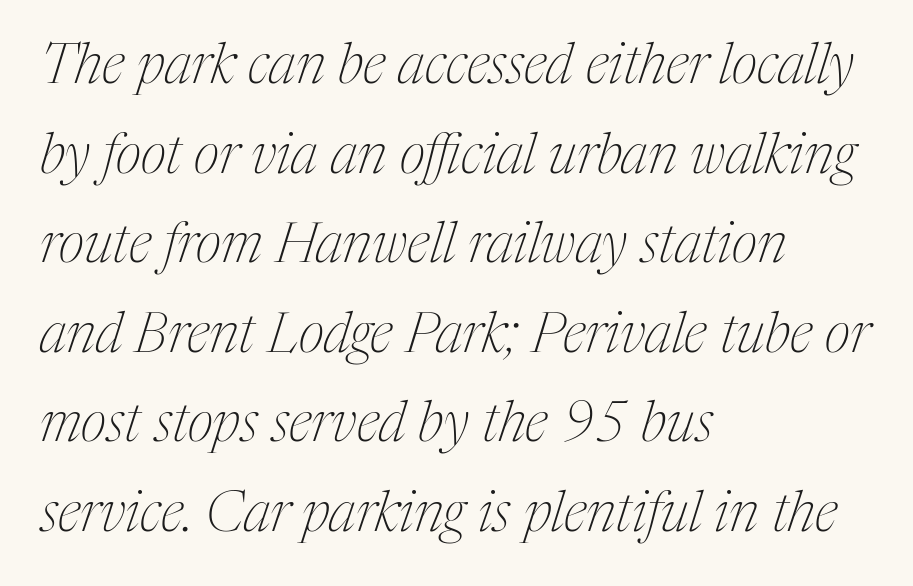
The specimen reads as italic at a glance. Which margin do the lines hug? The left one — the right edge is uneven. Here the designer chose a conventional face with non-uniform glyph widths. How would I describe the line gaps? Plain and ordinary. Weight: regular or lighter. Check the space under the baseline: it is left empty.
